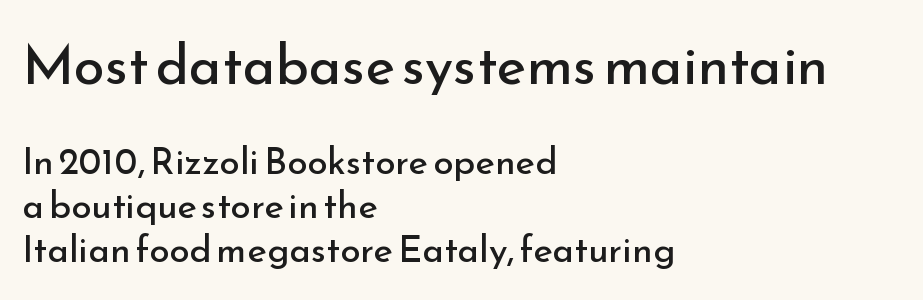
In terms of letterform style, serifs are entirely absent. The face used here is proportionally spaced, like ordinary book or web type. The specimen omits any rule beneath the text block's lines. Compared with a centered layout, this one pins lines to the left instead. Block one is the big one; block two sits smaller underneath.
